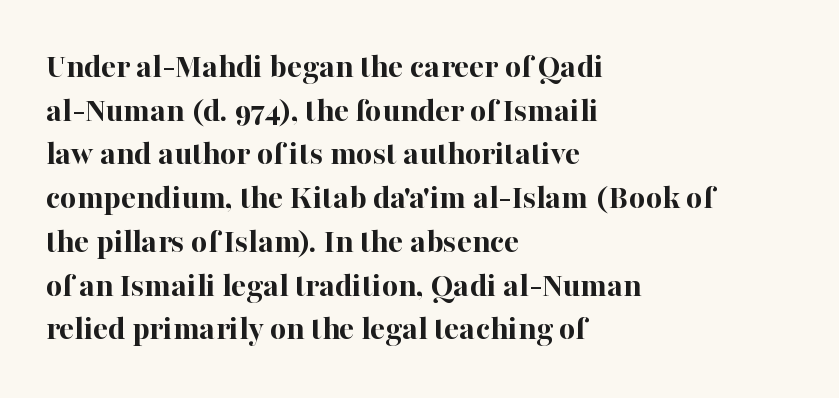
The image shows 35 px bold serif type, upright; set left-aligned, normal line spacing (1.25x), normal letter spacing, not underlined; high stroke contrast and a medium x-height.
